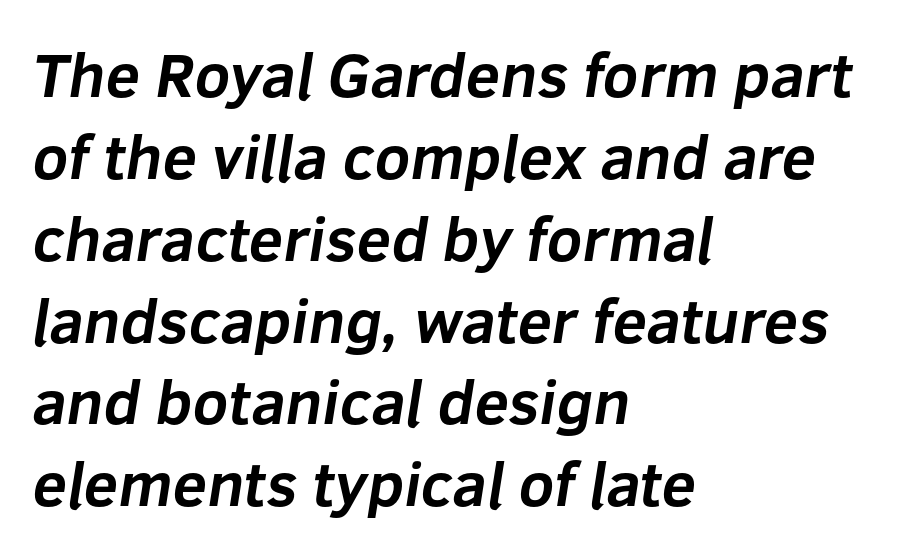
{"serif": "no", "bold": "yes", "weight": "bold", "width": "normal", "stroke_contrast": "low", "x_height": "medium", "monospaced": "no", "underline": "no", "align": "left", "line_spacing": "normal", "line_spacing_ratio": 1.32, "letter_spacing": "normal", "letter_spacing_em": 0.0, "glyph_px": 62}
